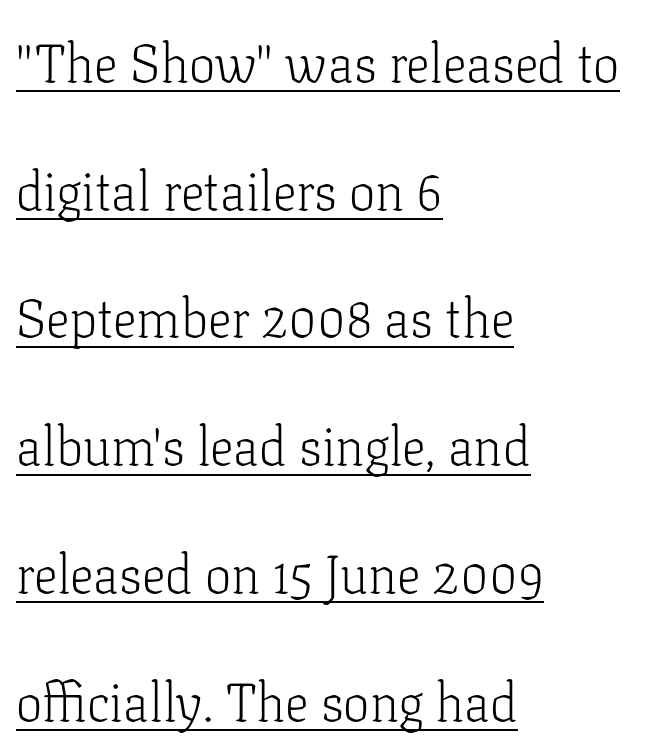
The image shows 53 px light serif type, upright; set left-aligned, loose line spacing (2.41x), normal letter spacing, underlined; low stroke contrast and a medium x-height.
